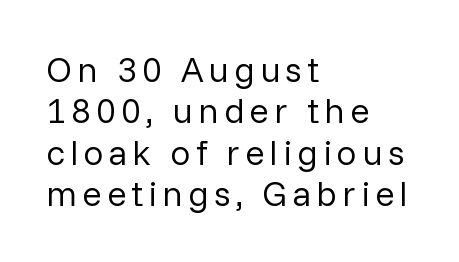
Q: Is the text bold? A: No.
Q: Is the text italic (slanted)? A: No, it is upright.
Q: Is the typeface a serif or a sans-serif typeface? A: Sans-serif.
Q: Is the text underlined? A: No.
Q: How is the paragraph aligned? A: Left-aligned.
Q: Is the spacing between lines tight, normal or loose? A: Tight.
Q: Width (condensed, normal, or wide)? A: Normal.
Q: Stroke contrast? A: Low.
Q: x-height? A: Medium.
Q: Monospaced? A: No.
